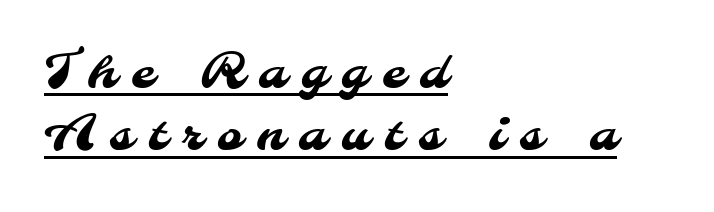
A sans-serif font was chosen for this passage. Looks like regular typesetting: each glyph gets only the width it needs. Each new line begins a customary step beneath the previous one. These lines are set flush left with a ragged right edge. Like a heading marked for emphasis, these lines bear an underscore. You could only call the tracking loose — the letters float apart.
